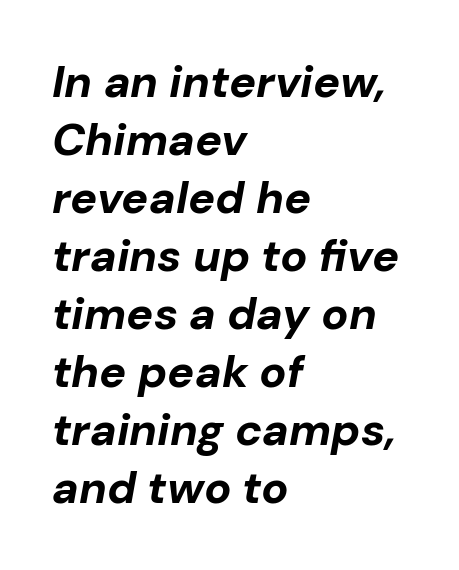
If you drew a line through each stem, it would be angled. How heavy is the stroke? Heavy — this is a bold. Lines of text with bare space underneath. Caption: multi-line text, flush left, ragged right.
